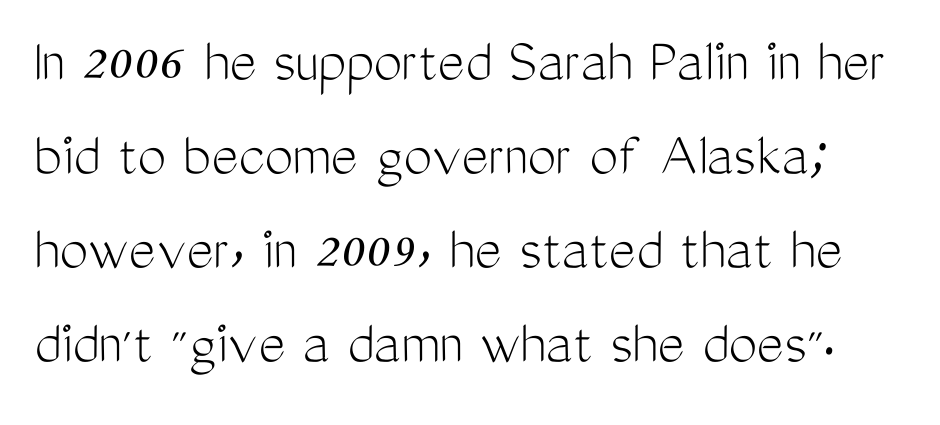
Q: Is the text bold? A: No.
Q: Is the text italic (slanted)? A: No, it is upright.
Q: Is the typeface a serif or a sans-serif typeface? A: Sans-serif.
Q: Is the text underlined? A: No.
Q: Is the spacing between letters normal or unusually wide? A: Normal.
Q: Is the spacing between lines tight, normal or loose? A: Normal.
Q: Width (condensed, normal, or wide)? A: Condensed.
Q: Stroke contrast? A: Medium.
Q: x-height? A: Medium.
Q: Monospaced? A: No.
